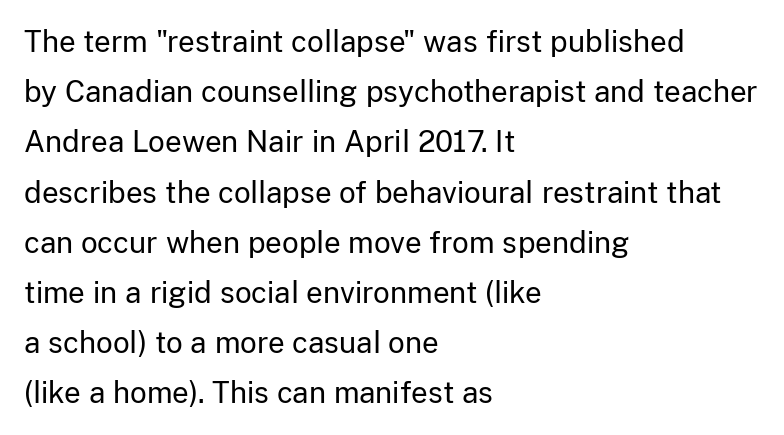
Vertical strokes here are truly vertical. You could not count columns in this text — the font is proportionally spaced. Rule under the text: the space is simply empty. Type style note: lacks serifs.
